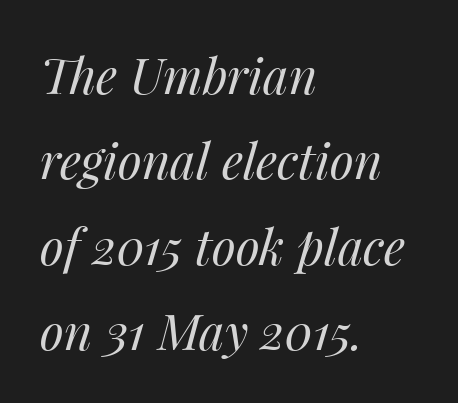
Q: Is the text bold? A: No.
Q: Is the text italic (slanted)? A: Yes, it leans right by about 14 degrees.
Q: Is the text underlined? A: No.
Q: How is the paragraph aligned? A: Left-aligned.
Q: Is the spacing between letters normal or unusually wide? A: Normal.
Q: Width (condensed, normal, or wide)? A: Normal.
Q: Stroke contrast? A: Medium.
Q: x-height? A: Medium.
Q: Monospaced? A: No.
